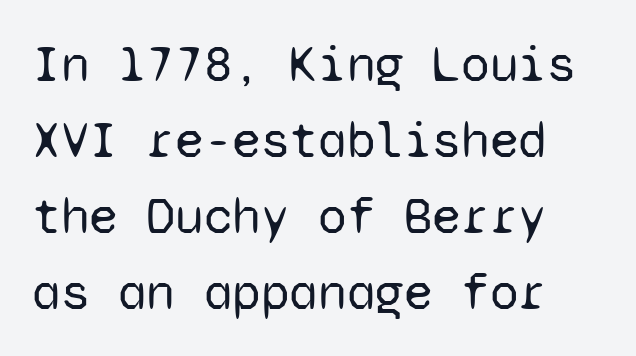
{"serif": "no", "italic": "no", "bold": "no", "weight": "regular", "width": "normal", "stroke_contrast": "low", "x_height": "medium", "monospaced": "yes", "underline": "no", "align": "left", "line_spacing": "normal", "line_spacing_ratio": 1.46, "letter_spacing": "normal", "letter_spacing_em": 0.0, "glyph_px": 52}
